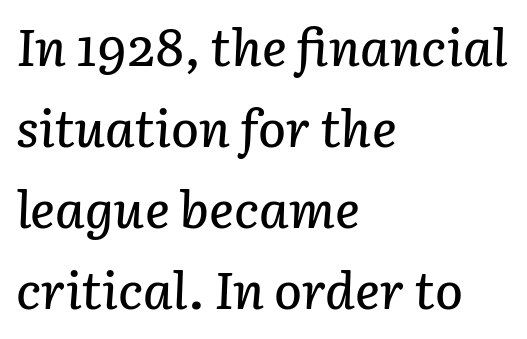
{"italic": "yes", "lean": "right", "slant_degrees": 3, "width": "normal", "stroke_contrast": "low", "x_height": "medium", "monospaced": "no", "underline": "no", "align": "left", "line_spacing": "normal", "line_spacing_ratio": 1.56, "letter_spacing": "normal", "letter_spacing_em": 0.0, "glyph_px": 52}
